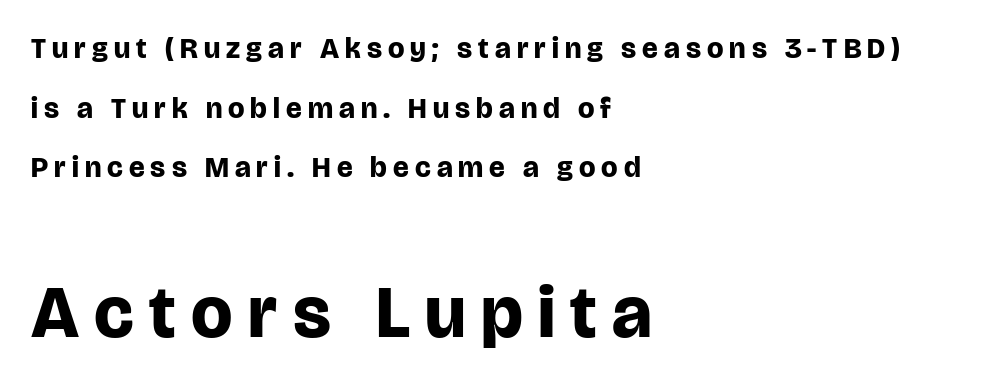
The image shows 73 px bold sans-serif type, upright; set left-aligned, loose line spacing (2.06x), unusually wide letter spacing (+0.21 em), not underlined; the second (bottom) block is 2.52x larger; low stroke contrast and a large x-height.
